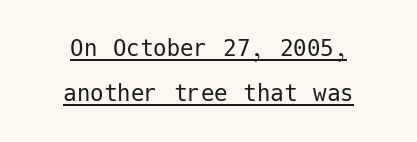
There is no visible air inserted between adjacent glyphs. Every word sits above its own underline. Alignment: centered. Is there any slant? The stems are plumb. Compared with typical paragraphs, the rows here are spaced about the same.
